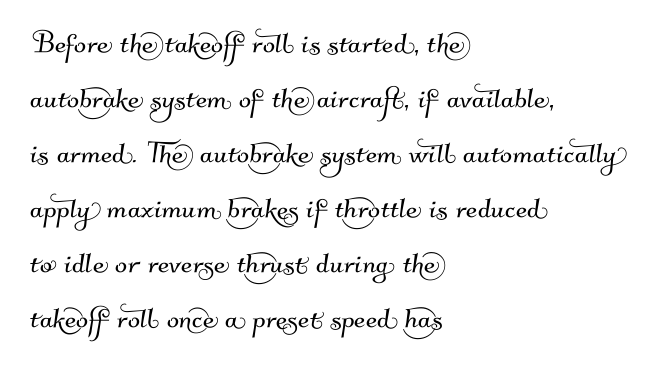
{"serif": "no", "width": "normal", "stroke_contrast": "medium", "x_height": "small", "monospaced": "no", "underline": "no", "align": "left", "line_spacing": "normal", "line_spacing_ratio": 1.53, "letter_spacing": "normal", "letter_spacing_em": 0.0, "glyph_px": 36}
